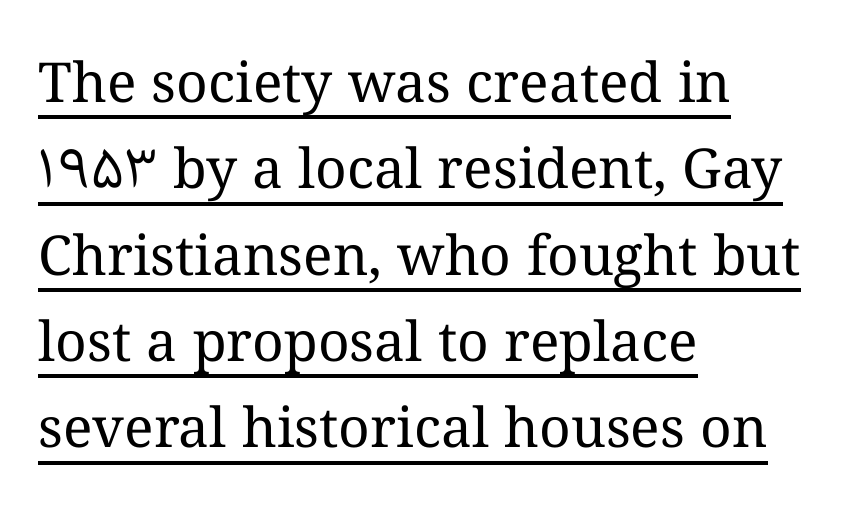
The image shows 55 px regular-weight type, upright; set left-aligned, normal line spacing (1.57x), normal letter spacing, underlined; medium stroke contrast and a medium x-height.
